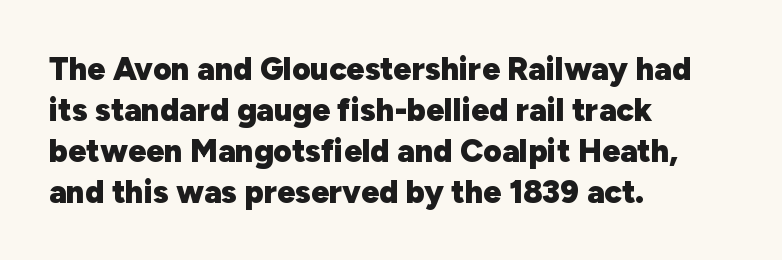
The image shows 32 px heavy sans-serif type, upright; set left-aligned, normal line spacing (1.28x), normal letter spacing, not underlined; low stroke contrast and a medium x-height.
